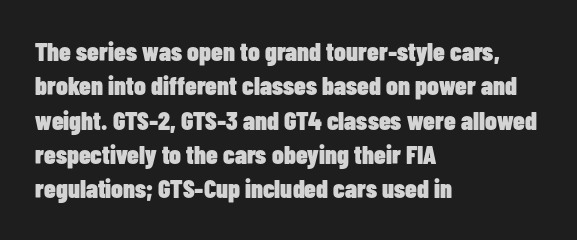
Words appear dense and cohesive because spacing is normal. Typeset ragged right — the left edge is the straight one. This sample keeps an unexceptional amount of space between lines. A clean baseline with only descenders dipping below it. Notice how thick the strokes are: this is what a full bold looks like. This is the regular roman posture of the typeface.
